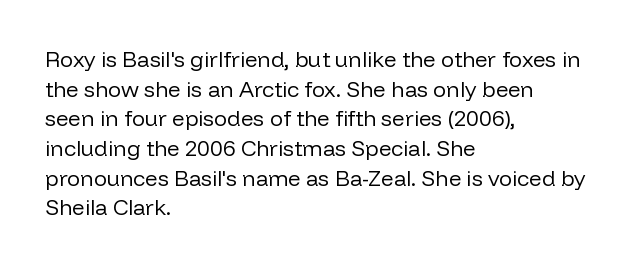
{"italic": "no", "bold": "no", "underline": "no", "align": "left", "line_spacing": "normal", "line_spacing_ratio": 1.35, "letter_spacing": "normal", "letter_spacing_em": 0.0, "glyph_px": 22}
